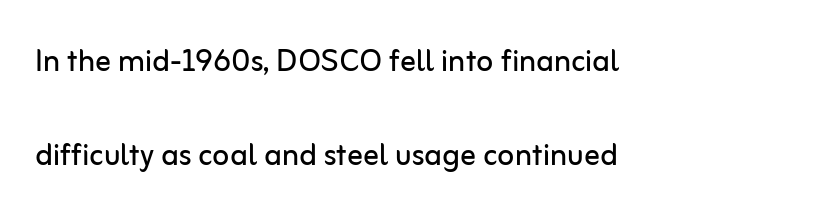
Q: Is the text bold? A: No.
Q: Is the text italic (slanted)? A: No, it is upright.
Q: Is the typeface a serif or a sans-serif typeface? A: Sans-serif.
Q: Is the text underlined? A: No.
Q: How is the paragraph aligned? A: Left-aligned.
Q: Is the spacing between letters normal or unusually wide? A: Normal.
Q: Is the spacing between lines tight, normal or loose? A: Loose.
Q: Width (condensed, normal, or wide)? A: Normal.
Q: Stroke contrast? A: Low.
Q: x-height? A: Medium.
Q: Monospaced? A: No.
